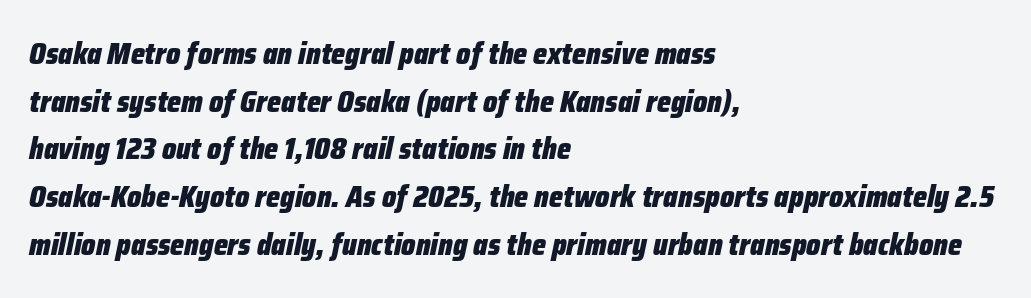
{"italic": "yes", "lean": "right", "slant_degrees": 12, "bold": "yes", "weight": "heavy", "width": "condensed", "stroke_contrast": "low", "x_height": "medium", "monospaced": "no", "underline": "no", "align": "left", "line_spacing": "normal", "line_spacing_ratio": 1.59, "letter_spacing": "normal", "letter_spacing_em": 0.0, "glyph_px": 30}
